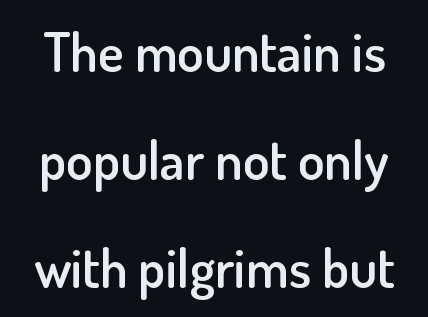
In terms of letterform style, serifs are entirely absent. The string is rendered with underlining switched off. The letters sit at their default tracking, neither squeezed nor spread. Looks like regular typesetting: each glyph gets only the width it needs.
